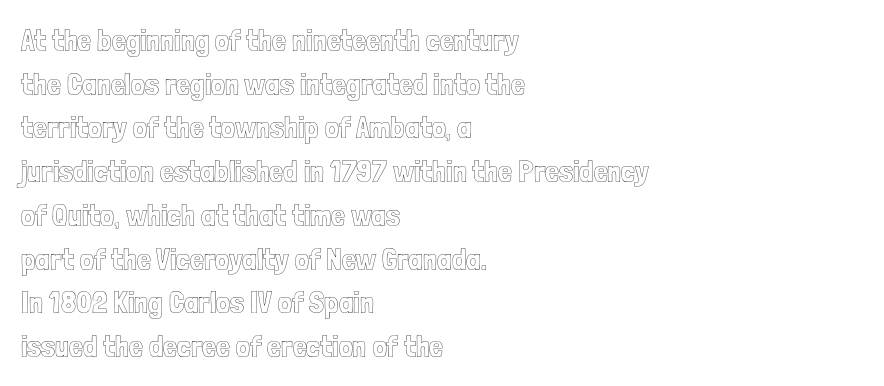
This rendering uses left alignment, leaving the right contour irregular. Unlike italic type, these characters show no tilt at all. Evenly set lines give the paragraph a standard silhouette. Each word holds together tightly as a unit, with standard inter-letter gaps.
